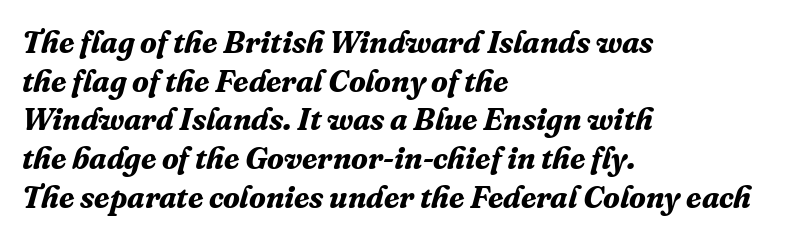
Q: Is the text bold? A: Yes.
Q: Is the text italic (slanted)? A: Yes, it leans right by about 16 degrees.
Q: Is the typeface a serif or a sans-serif typeface? A: Serif.
Q: Is the text underlined? A: No.
Q: How is the paragraph aligned? A: Left-aligned.
Q: Is the spacing between letters normal or unusually wide? A: Normal.
Q: Is the spacing between lines tight, normal or loose? A: Normal.
Q: Width (condensed, normal, or wide)? A: Normal.
Q: Stroke contrast? A: Medium.
Q: x-height? A: Medium.
Q: Monospaced? A: No.
